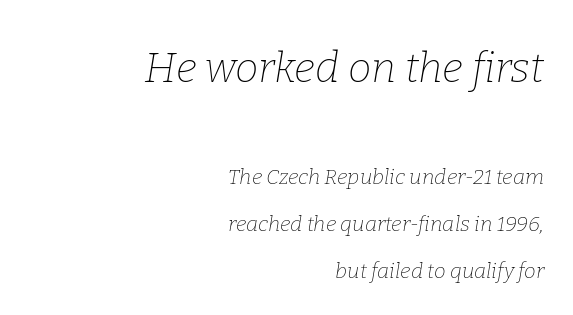
Compared with a typical body face, this is equally light or lighter still. This rendering leaves character spacing at its baseline value. Which chunk is bigger? The first one — the top block dwarfs the bottom. Rule under the text: the space is simply empty. Rendered with sloped, italic letterforms.
